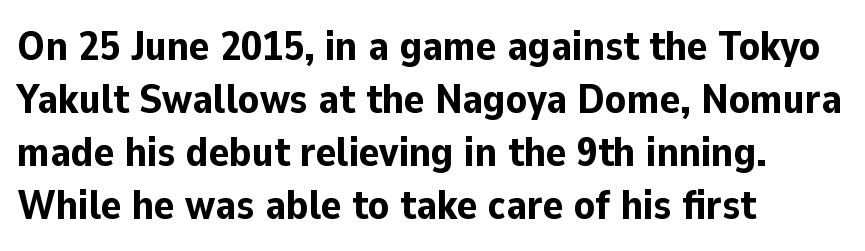
Q: Is the text bold? A: Yes.
Q: Is the text italic (slanted)? A: No, it is upright.
Q: Is the typeface a serif or a sans-serif typeface? A: Sans-serif.
Q: Is the text underlined? A: No.
Q: How is the paragraph aligned? A: Left-aligned.
Q: Is the spacing between letters normal or unusually wide? A: Normal.
Q: Is the spacing between lines tight, normal or loose? A: Normal.
Q: Width (condensed, normal, or wide)? A: Normal.
Q: Stroke contrast? A: Low.
Q: x-height? A: Medium.
Q: Monospaced? A: No.
